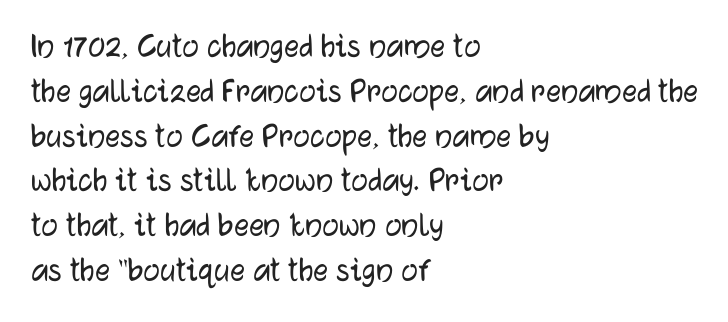
Only glyphs here, with clear space below each row. One-word summary of the alignment: left. The axis of the letterforms is exactly vertical. Short note: letters normally spaced. Serif or sans? Sans — the stroke terminals are bare.
